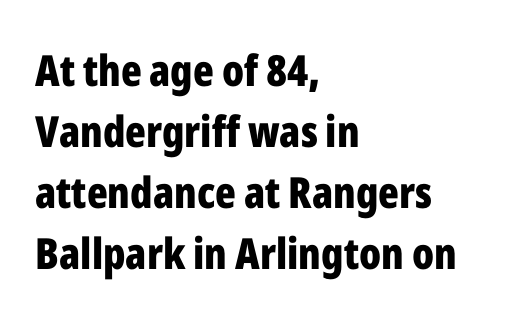
{"serif": "no", "italic": "no", "bold": "yes", "weight": "bold", "width": "condensed", "stroke_contrast": "low", "x_height": "medium", "monospaced": "no", "underline": "no", "align": "left", "line_spacing": "normal", "line_spacing_ratio": 1.42, "letter_spacing": "normal", "letter_spacing_em": 0.0, "glyph_px": 43}
